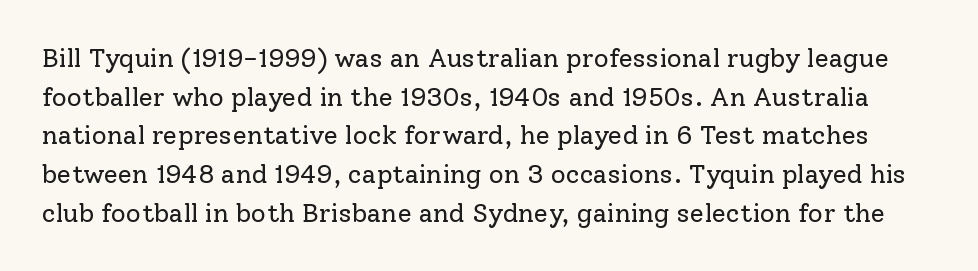
The image shows 26 px text type, upright; set normal line spacing (1.49x), normal letter spacing, not underlined.
